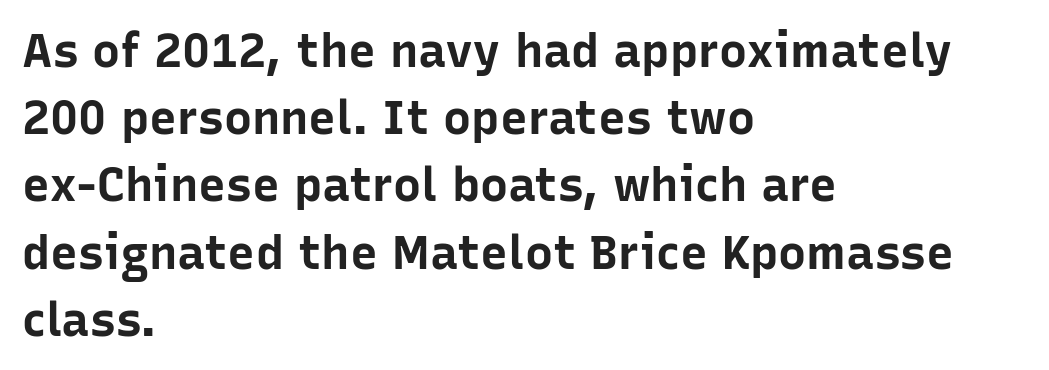
Q: Is the text bold? A: Yes.
Q: Is the text italic (slanted)? A: No, it is upright.
Q: Is the typeface a serif or a sans-serif typeface? A: Sans-serif.
Q: Is the text underlined? A: No.
Q: How is the paragraph aligned? A: Left-aligned.
Q: Is the spacing between letters normal or unusually wide? A: Normal.
Q: Is the spacing between lines tight, normal or loose? A: Normal.
Q: Width (condensed, normal, or wide)? A: Normal.
Q: Stroke contrast? A: Low.
Q: x-height? A: Medium.
Q: Monospaced? A: No.
